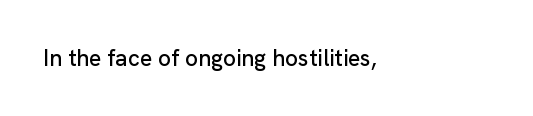
Q: Is the text italic (slanted)? A: No, it is upright.
Q: Is the text underlined? A: No.
Q: How is the paragraph aligned? A: Left-aligned.
Q: Is the spacing between letters normal or unusually wide? A: Normal.
